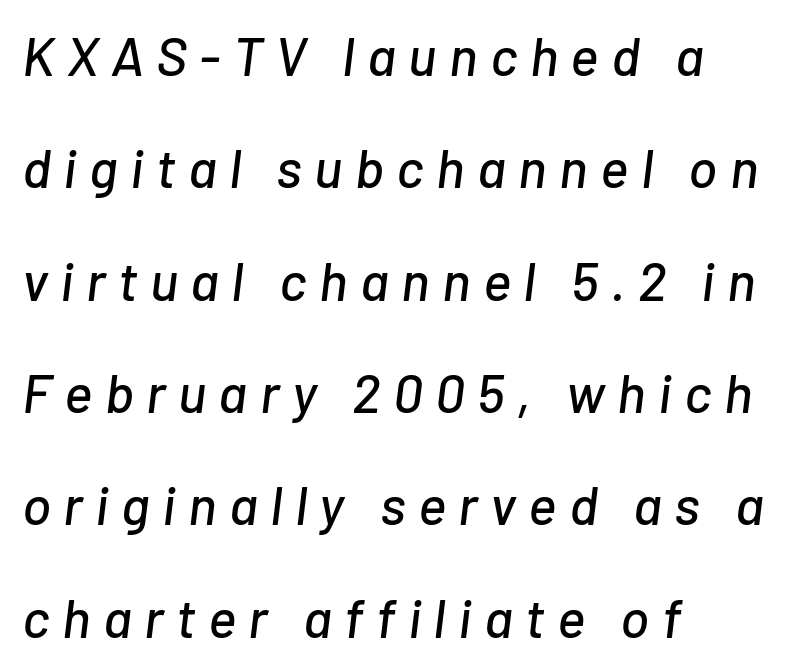
{"italic": "yes", "lean": "right", "slant_degrees": 7, "width": "normal", "stroke_contrast": "low", "x_height": "medium", "monospaced": "no", "underline": "no", "align": "left", "line_spacing": "loose", "line_spacing_ratio": 2.08, "letter_spacing": "wide", "letter_spacing_em": 0.23, "glyph_px": 54}
